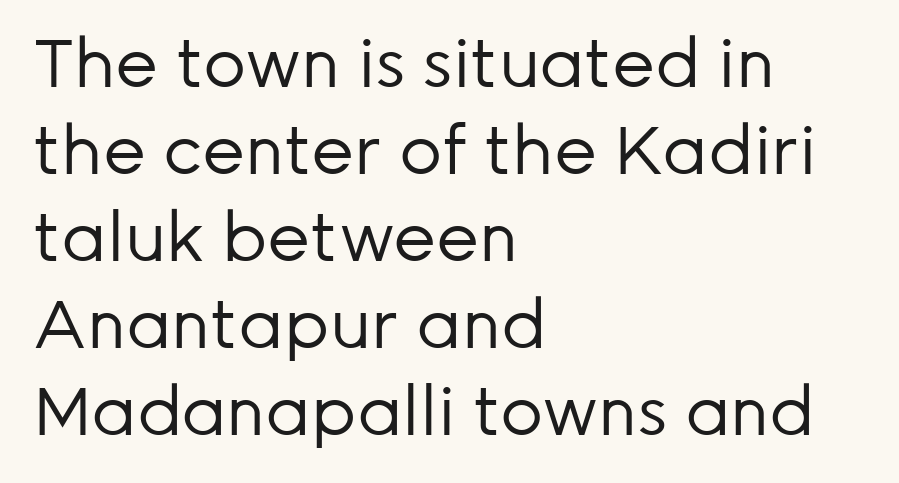
The rendering uses natural spacing where letterforms have individual widths. This is the regular roman posture of the typeface. Caption: multi-line text, flush left, ragged right. A bare baseline throughout the passage. Students, note that the glyphs here touch the page at normal intervals. Stems here are at most as thick as an everyday book face.
